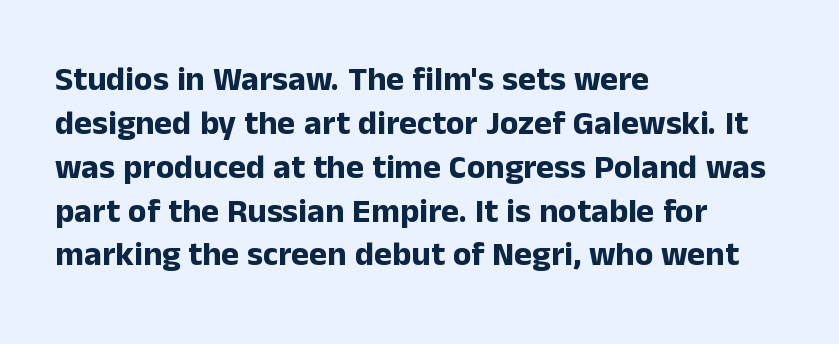
The lettering holds an erect, upright posture throughout. Typesetter's note: full bold, strokes at maximum text heaviness. A student would call this left alignment; a typographer would say flush left, rag right. Do the characters align in a grid? No, the font is proportional. Students, observe: this is what conventionally led text looks like.
